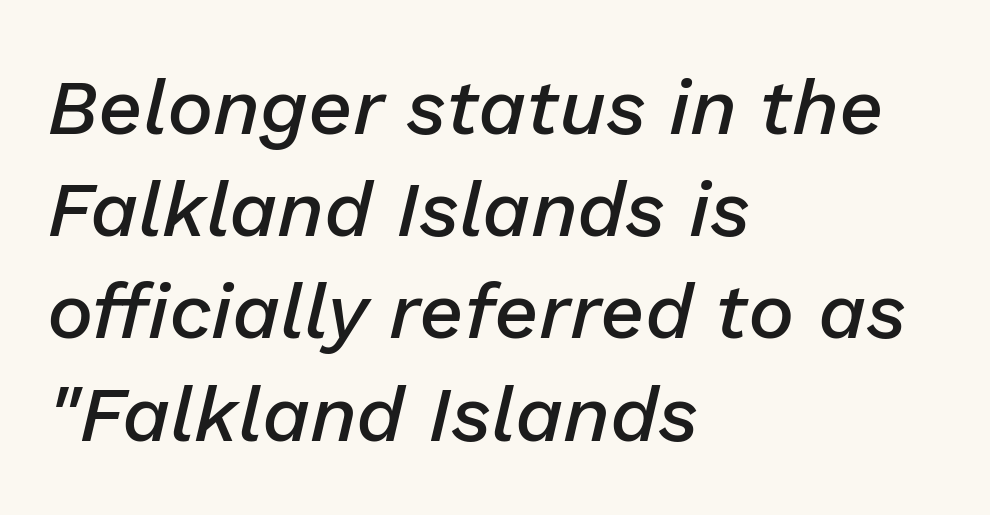
Q: Is the text bold? A: Semi-bold.
Q: Is the text italic (slanted)? A: Yes, it leans right by about 13 degrees.
Q: Is the text underlined? A: No.
Q: How is the paragraph aligned? A: Left-aligned.
Q: Is the spacing between letters normal or unusually wide? A: Normal.
Q: Is the spacing between lines tight, normal or loose? A: Normal.
Q: Width (condensed, normal, or wide)? A: Normal.
Q: Stroke contrast? A: Low.
Q: x-height? A: Medium.
Q: Monospaced? A: No.
